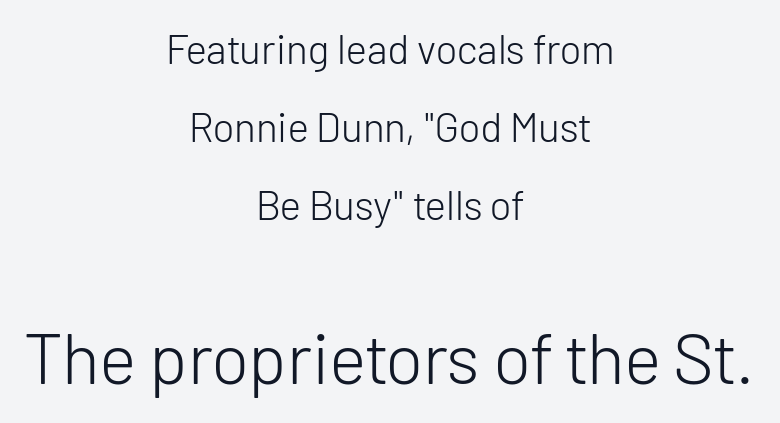
The setting favours the middle, as headings and verse often do. When letters stand straight like this, we call the style roman or upright. The passage shown is not underscored anywhere. The letters carry no serifs — their stems end cleanly without finishing strokes.
